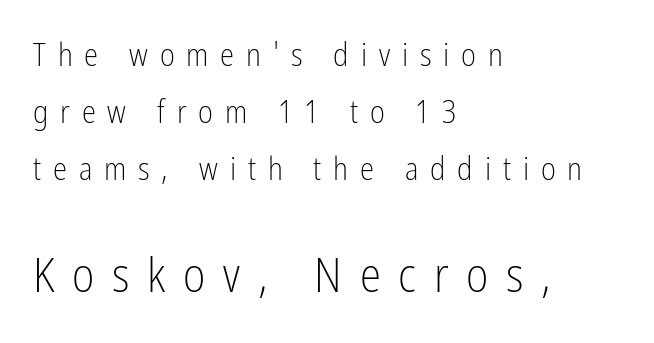
{"serif": "no", "italic": "no", "bold": "no", "weight": "light", "width": "condensed", "stroke_contrast": "low", "x_height": "medium", "monospaced": "no", "underline": "no", "align": "left", "line_spacing_ratio": 1.78, "letter_spacing": "wide", "letter_spacing_em": 0.37, "larger_block": "second", "size_ratio": 1.5, "glyph_px": 48}
